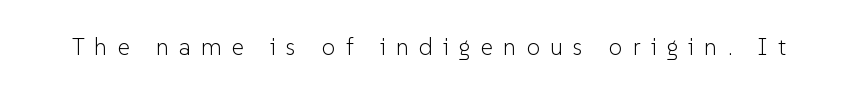
Q: Is the text bold? A: No.
Q: Is the text italic (slanted)? A: No, it is upright.
Q: Is the text underlined? A: No.
Q: Is the spacing between letters normal or unusually wide? A: Unusually wide.
